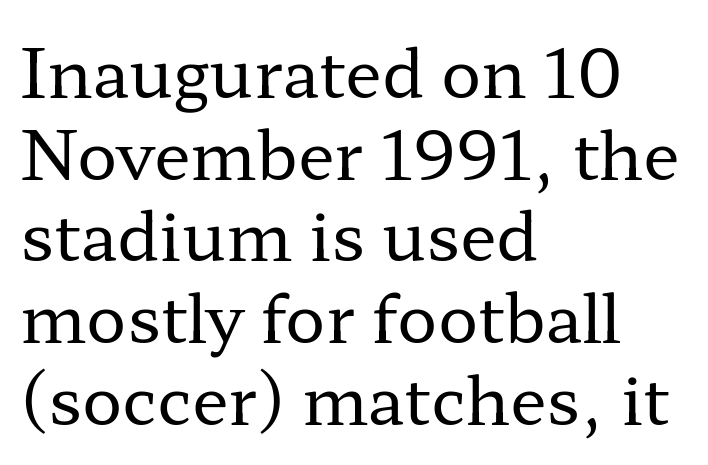
{"serif": "yes", "italic": "no", "bold": "no", "weight": "regular", "width": "wide", "stroke_contrast": "low", "x_height": "medium", "monospaced": "no", "underline": "no", "align": "left", "line_spacing_ratio": 1.22, "letter_spacing": "normal", "letter_spacing_em": 0.0, "glyph_px": 67}
